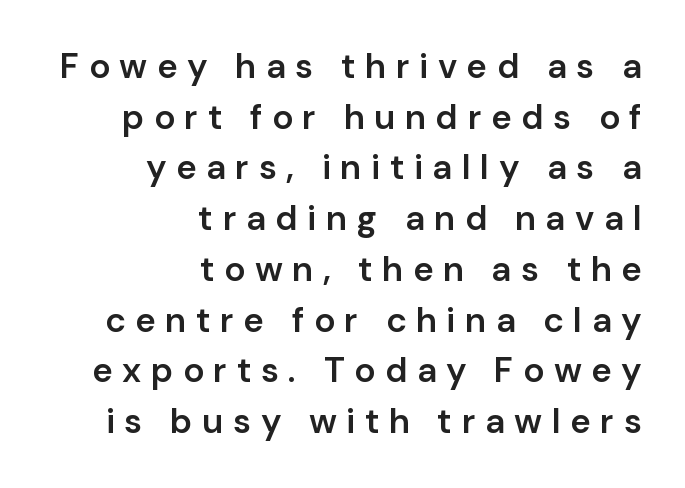
Q: Is the text bold? A: Semi-bold.
Q: Is the text italic (slanted)? A: No, it is upright.
Q: Is the typeface a serif or a sans-serif typeface? A: Sans-serif.
Q: Is the text underlined? A: No.
Q: How is the paragraph aligned? A: Right-aligned.
Q: Is the spacing between letters normal or unusually wide? A: Unusually wide.
Q: Is the spacing between lines tight, normal or loose? A: Normal.
Q: Width (condensed, normal, or wide)? A: Normal.
Q: Stroke contrast? A: Low.
Q: x-height? A: Medium.
Q: Monospaced? A: No.
